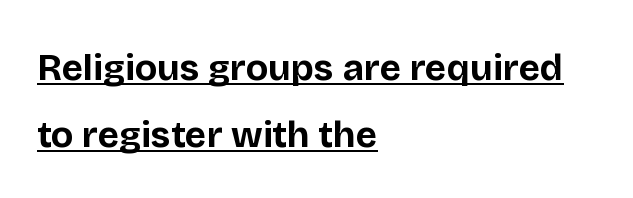
The image shows 37 px bold sans-serif type, upright; set left-aligned, line spacing 1.81x, normal letter spacing, underlined; low stroke contrast and a large x-height.
